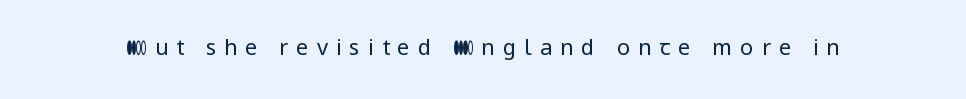
{"italic": "no", "bold": "no", "underline": "no", "letter_spacing": "wide", "letter_spacing_em": 0.36, "glyph_px": 22}
